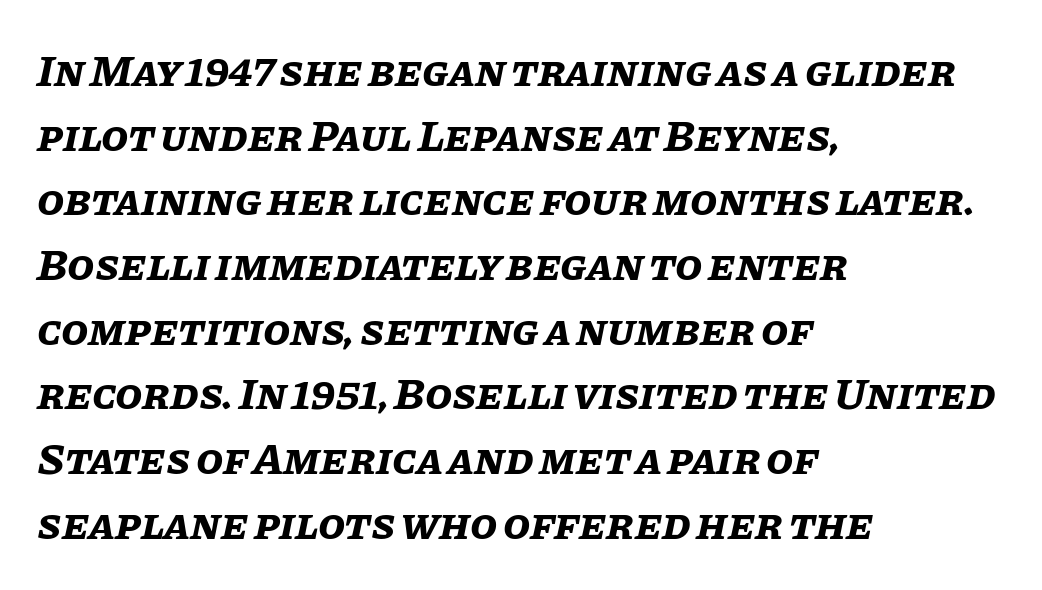
Whoever set this chose a conventional vertical rhythm. Strong, thick strokes mark this as bold type. The paragraph has a hard left edge and a soft right edge. The passage shown is not underscored anywhere. The letterforms sit shoulder to shoulder at normal distance. The letters advance in unequal steps, a hallmark of proportional type.
